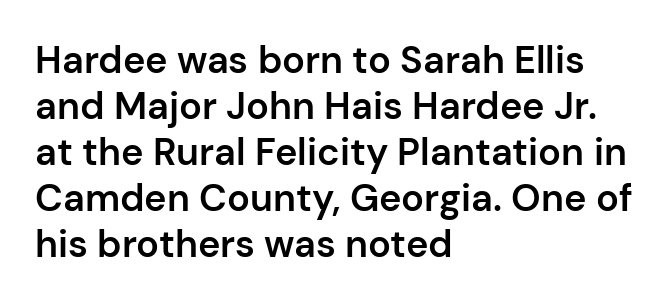
The image shows 38 px semibold sans-serif type, upright; set left-aligned, line spacing 1.21x, normal letter spacing, not underlined; low stroke contrast and a medium x-height.
